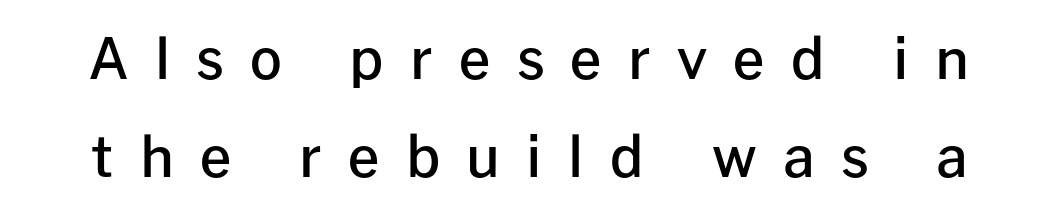
{"serif": "no", "italic": "no", "bold": "semi", "weight": "semibold", "width": "normal", "stroke_contrast": "low", "x_height": "medium", "monospaced": "no", "underline": "no", "line_spacing_ratio": 1.75, "letter_spacing": "wide", "letter_spacing_em": 0.47, "glyph_px": 56}
